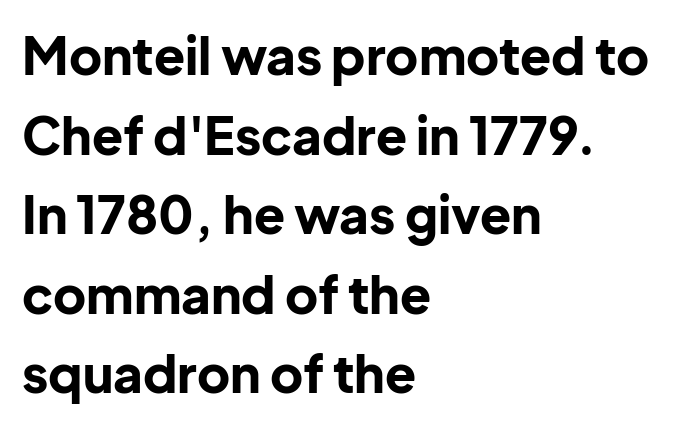
Looks like regular typesetting: each glyph gets only the width it needs. The text was rendered using a sans face with plain stroke endings. These lines sit exactly where default settings would place them. The space directly below the letters is spotless. Line beginnings align vertically; line endings do not. These words are printed bold, with thick strokes throughout.
